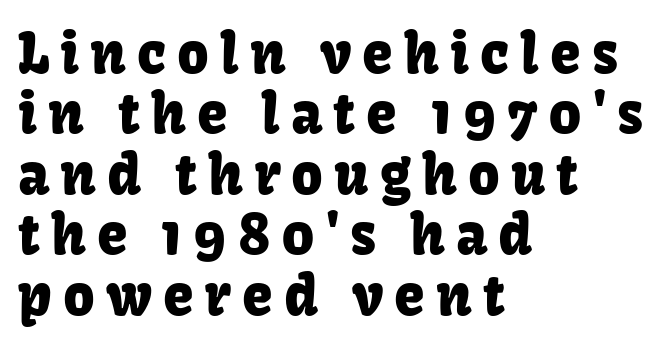
The image shows 55 px sans-serif type, upright; set left-aligned, tight line spacing (1.1x), unusually wide letter spacing (+0.2 em), not underlined; low stroke contrast and a medium x-height.
